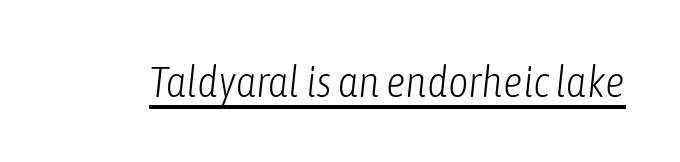
The image shows 44 px light, condensed type, italic (leaning right); set normal letter spacing, underlined; low stroke contrast and a medium x-height.
